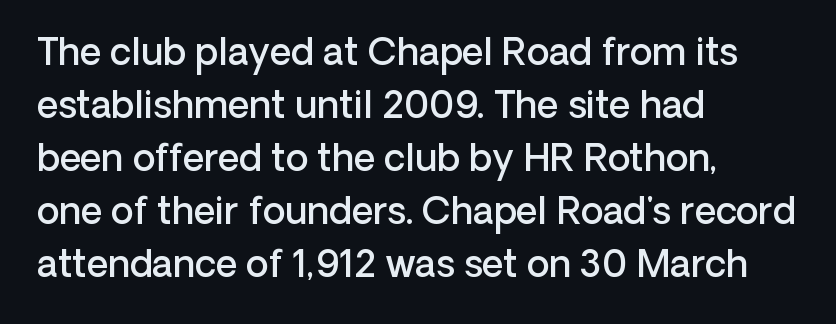
Q: Is the text bold? A: Semi-bold.
Q: Is the text italic (slanted)? A: No, it is upright.
Q: Is the typeface a serif or a sans-serif typeface? A: Sans-serif.
Q: Is the text underlined? A: No.
Q: How is the paragraph aligned? A: Left-aligned.
Q: Is the spacing between letters normal or unusually wide? A: Normal.
Q: Is the spacing between lines tight, normal or loose? A: Normal.
Q: Width (condensed, normal, or wide)? A: Normal.
Q: Stroke contrast? A: Low.
Q: x-height? A: Medium.
Q: Monospaced? A: No.
